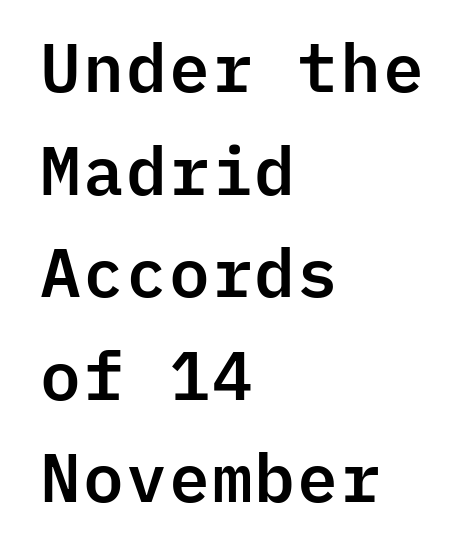
The image shows 67 px sans-serif type, upright, monospaced; set left-aligned, normal line spacing (1.53x), normal letter spacing, not underlined; low stroke contrast and a medium x-height.
